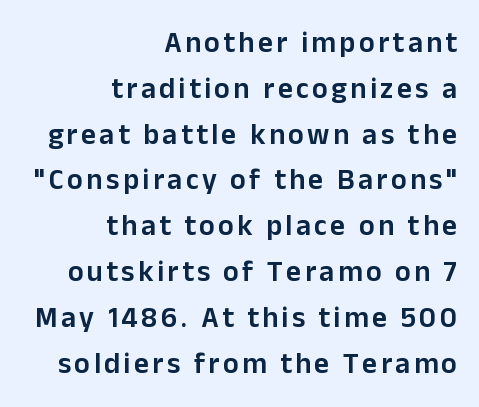
{"serif": "no", "italic": "no", "bold": "semi", "weight": "semibold", "width": "normal", "stroke_contrast": "low", "x_height": "medium", "monospaced": "no", "underline": "no", "align": "right", "line_spacing": "normal", "line_spacing_ratio": 1.58, "glyph_px": 29}
